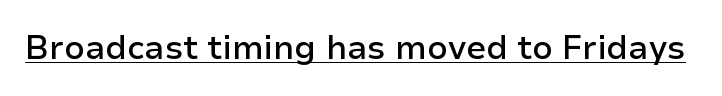
The image shows 33 px semibold sans-serif type, upright; set normal letter spacing, underlined; low stroke contrast and a medium x-height.
